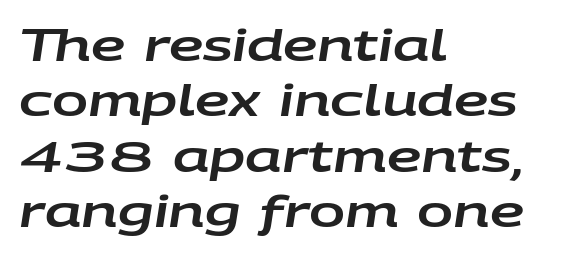
{"italic": "yes", "lean": "right", "slant_degrees": 9, "width": "wide", "stroke_contrast": "low", "x_height": "large", "monospaced": "no", "underline": "no", "align": "left", "line_spacing": "normal", "line_spacing_ratio": 1.29, "letter_spacing": "normal", "letter_spacing_em": 0.0, "glyph_px": 43}
